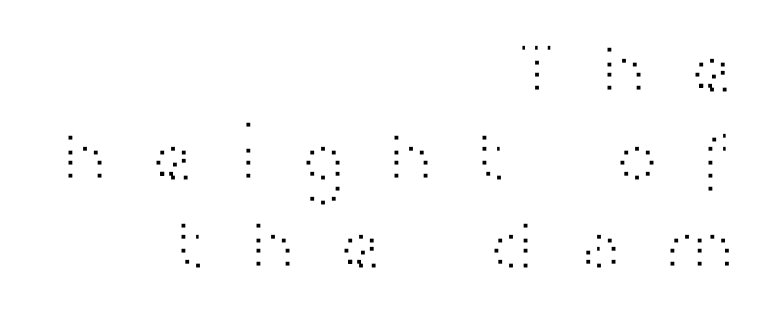
{"serif": "no", "italic": "no", "bold": "no", "weight": "light", "width": "wide", "stroke_contrast": "high", "x_height": "medium", "monospaced": "no", "underline": "no", "align": "right", "line_spacing_ratio": 1.16, "letter_spacing": "wide", "letter_spacing_em": 0.49, "glyph_px": 76}
